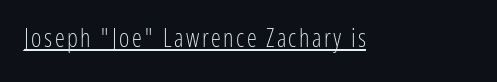
Stems here are at most as thick as an everyday book face. The specimen reads as upright at a glance. Underlining? Definitely there.
